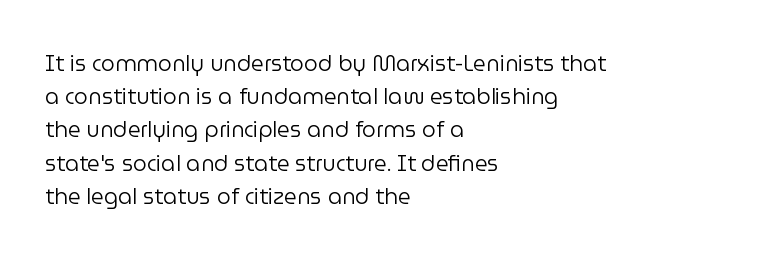
Tall strokes in this sample are plumb rather than angled. Weight: regular or lighter. Tracking value appears to be zero — textbook default spacing. The passage shown stacks its lines at a standard gap. The lines in this sample share a left origin and differ only in where they stop. Anything drawn beneath the words? Only blank space.
